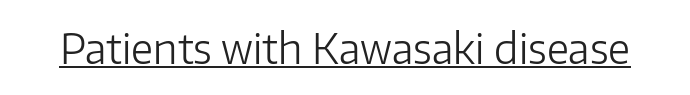
Q: Is the text bold? A: No.
Q: Is the text italic (slanted)? A: No, it is upright.
Q: Is the typeface a serif or a sans-serif typeface? A: Sans-serif.
Q: Is the text underlined? A: Yes.
Q: Is the spacing between letters normal or unusually wide? A: Normal.
Q: Width (condensed, normal, or wide)? A: Normal.
Q: Stroke contrast? A: Low.
Q: x-height? A: Medium.
Q: Monospaced? A: No.
